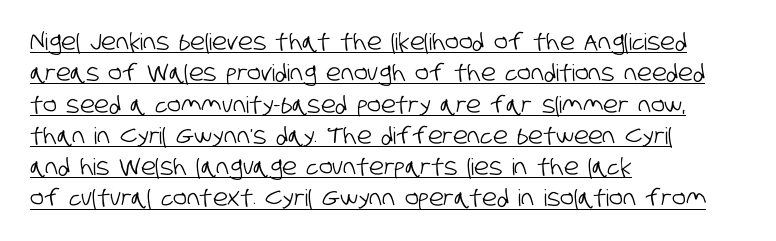
Q: Is the text underlined? A: Yes.
Q: How is the paragraph aligned? A: Left-aligned.
Q: Is the spacing between letters normal or unusually wide? A: Normal.
Q: Is the spacing between lines tight, normal or loose? A: Normal.
